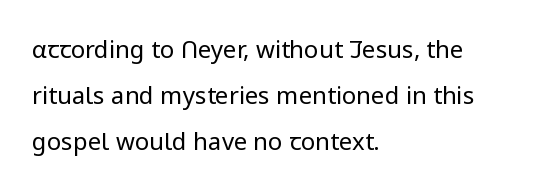
The image shows 24 px text type, upright; set left-aligned, loose line spacing (1.91x), normal letter spacing, not underlined.
